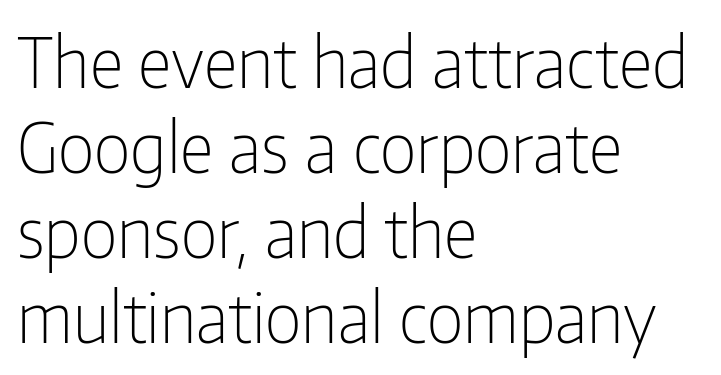
Honestly, there is no underline to notice here at all. A roman cut, with each character standing at attention. Nothing unusual about the tracking: characters are spaced as the font intends. Each line starts at the same left margin while the right side varies. The rendering uses natural spacing where letterforms have individual widths. This is sans-serif lettering, the kind often seen on screens and signage.
